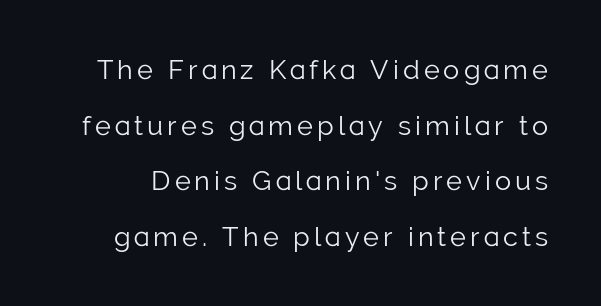
On a weight scale, this lands at 450 or below. Decoration check: the copy has no underline. The letters stand upright; this is a roman face. Leading is clearly above the norm, producing a sparse column.
